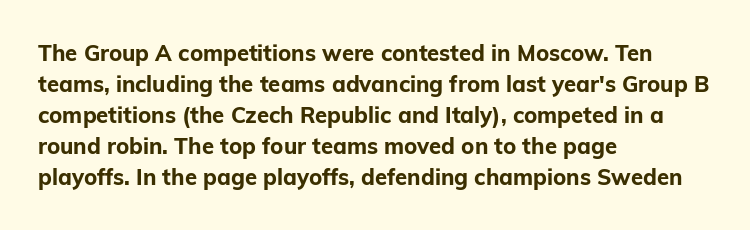
{"italic": "no", "bold": "yes", "underline": "no", "align": "left", "line_spacing": "normal", "line_spacing_ratio": 1.41, "letter_spacing": "normal", "letter_spacing_em": 0.0, "glyph_px": 22}
